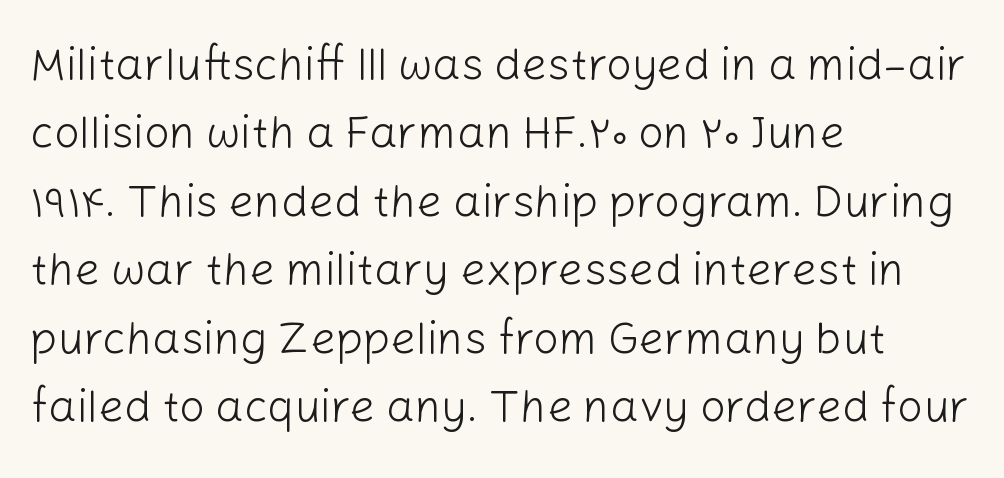
The image shows 45 px light sans-serif type, upright; set left-aligned, normal line spacing (1.52x), normal letter spacing, not underlined; low stroke contrast and a medium x-height.
